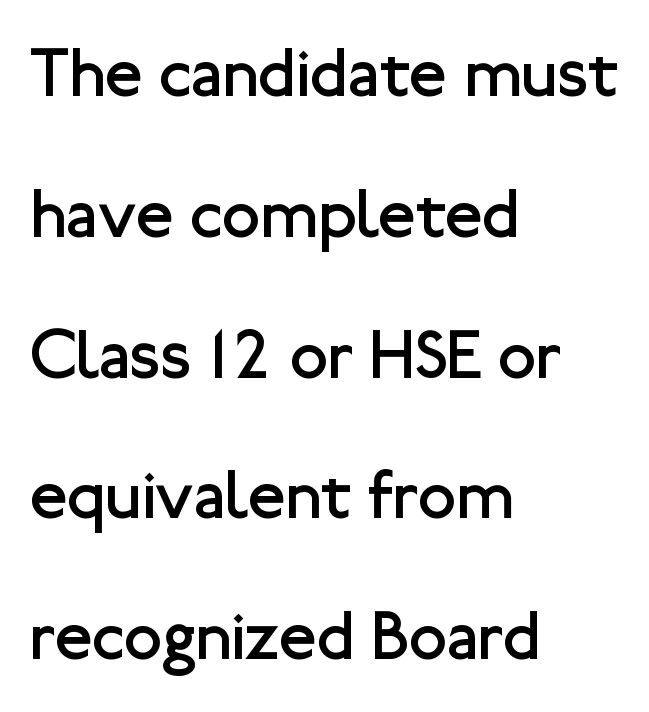
The image shows 69 px regular-weight sans-serif type, upright; set left-aligned, loose line spacing (2.04x), normal letter spacing, not underlined; low stroke contrast and a medium x-height.
